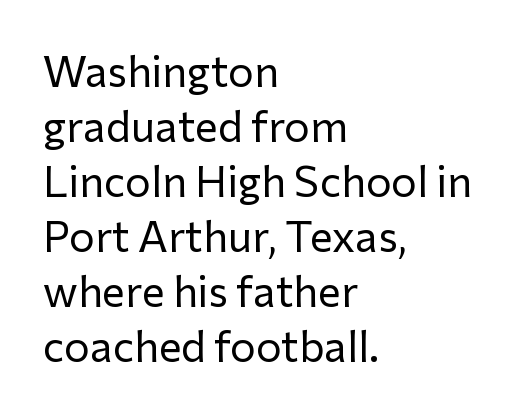
{"serif": "no", "italic": "no", "bold": "no", "weight": "regular", "width": "normal", "stroke_contrast": "low", "x_height": "medium", "monospaced": "no", "underline": "no", "align": "left", "line_spacing": "normal", "line_spacing_ratio": 1.28, "letter_spacing": "normal", "letter_spacing_em": 0.0, "glyph_px": 43}
